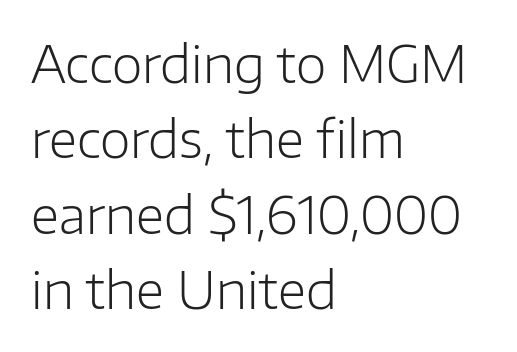
The image shows 50 px light sans-serif type, upright; set left-aligned, normal line spacing (1.51x), normal letter spacing, not underlined; low stroke contrast and a medium x-height.
